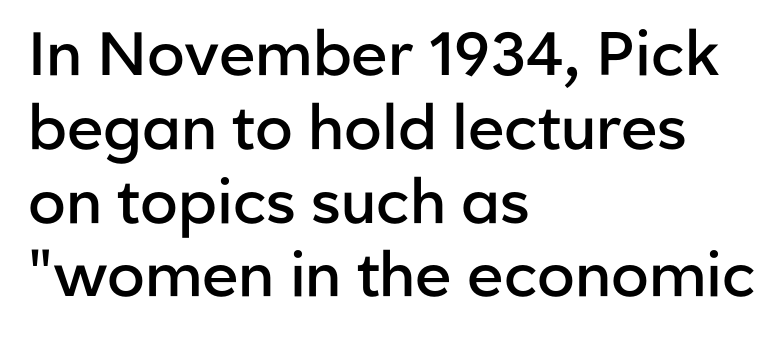
Q: Is the text bold? A: Semi-bold.
Q: Is the text italic (slanted)? A: No, it is upright.
Q: Is the typeface a serif or a sans-serif typeface? A: Sans-serif.
Q: Is the text underlined? A: No.
Q: How is the paragraph aligned? A: Left-aligned.
Q: Is the spacing between letters normal or unusually wide? A: Normal.
Q: Width (condensed, normal, or wide)? A: Normal.
Q: Stroke contrast? A: Low.
Q: x-height? A: Medium.
Q: Monospaced? A: No.
